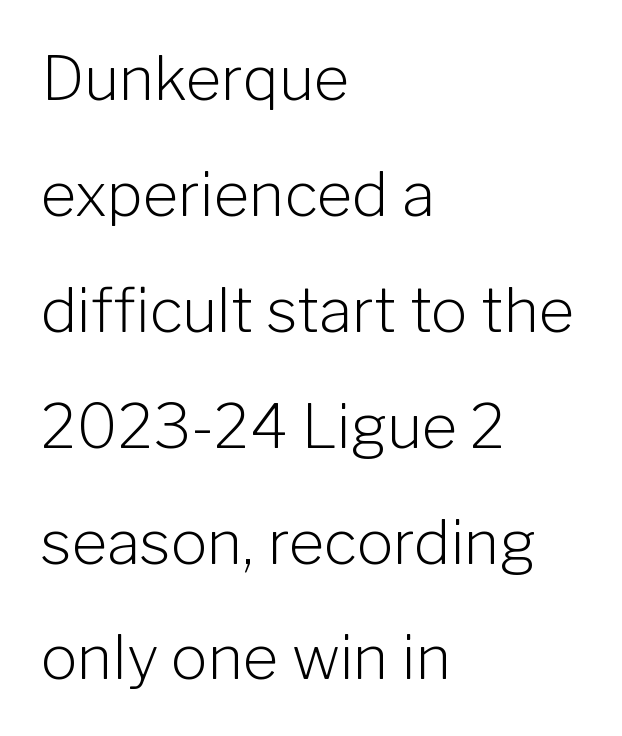
Q: Is the text bold? A: No.
Q: Is the text italic (slanted)? A: No, it is upright.
Q: Is the typeface a serif or a sans-serif typeface? A: Sans-serif.
Q: Is the text underlined? A: No.
Q: How is the paragraph aligned? A: Left-aligned.
Q: Is the spacing between letters normal or unusually wide? A: Normal.
Q: Is the spacing between lines tight, normal or loose? A: Loose.
Q: Width (condensed, normal, or wide)? A: Normal.
Q: Stroke contrast? A: Low.
Q: x-height? A: Medium.
Q: Monospaced? A: No.
